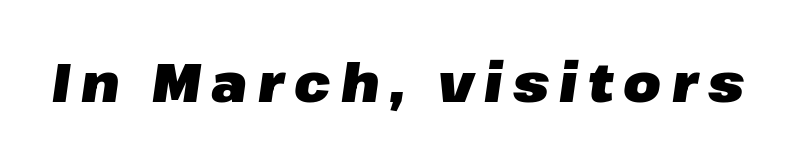
Q: Is the text bold? A: Yes.
Q: Is the text italic (slanted)? A: Yes, it leans right by about 8 degrees.
Q: Is the text underlined? A: No.
Q: Width (condensed, normal, or wide)? A: Normal.
Q: Stroke contrast? A: Low.
Q: x-height? A: Medium.
Q: Monospaced? A: No.
